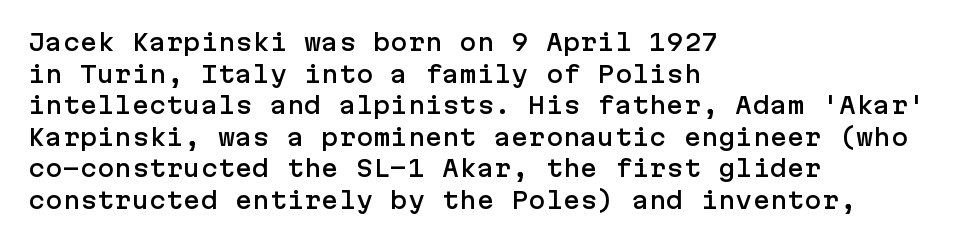
The letterforms sit shoulder to shoulder at normal distance. The paragraph has a hard left edge and a soft right edge. A clean baseline with only descenders dipping below it. No italicization has been applied; the sample stays upright.
